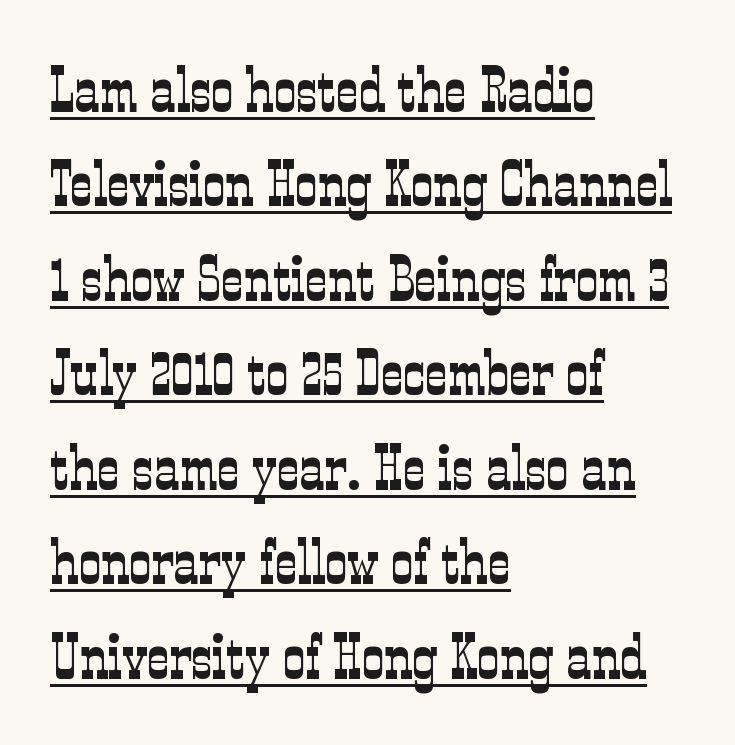
Is there an underline? Yes — a line sits under the letters. Varying glyph widths throughout — classic text-font behaviour. Inter-character spacing is left at the font's built-in metrics. These lines sit exactly where default settings would place them. The rendering shows small feet on the letterforms — a serif design.
